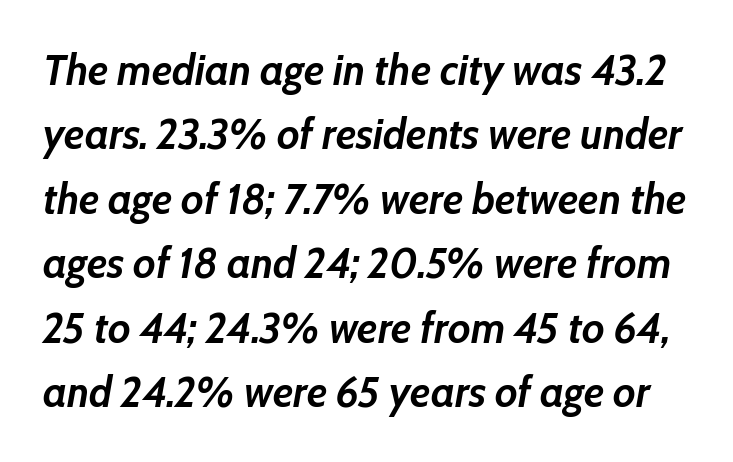
{"italic": "yes", "lean": "right", "slant_degrees": 10, "bold": "yes", "weight": "semibold", "width": "normal", "stroke_contrast": "low", "x_height": "medium", "monospaced": "no", "underline": "no", "line_spacing": "normal", "line_spacing_ratio": 1.5, "letter_spacing": "normal", "letter_spacing_em": 0.0, "glyph_px": 43}
